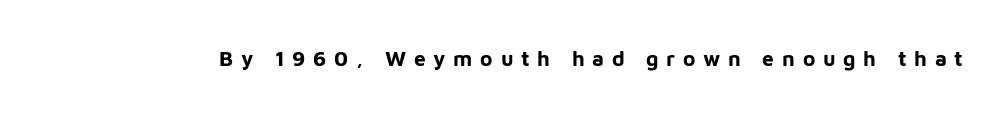
Q: Is the text bold? A: Yes.
Q: Is the text italic (slanted)? A: No, it is upright.
Q: Is the text underlined? A: No.
Q: Is the spacing between letters normal or unusually wide? A: Unusually wide.
